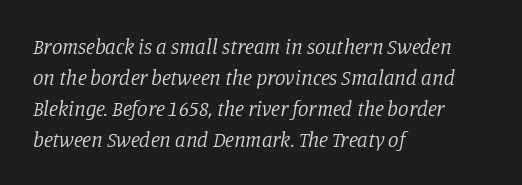
{"italic": "yes", "lean": "right", "slant_degrees": 11, "bold": "no", "underline": "no", "align": "left", "line_spacing": "normal", "line_spacing_ratio": 1.47, "letter_spacing": "normal", "letter_spacing_em": 0.0, "glyph_px": 21}
